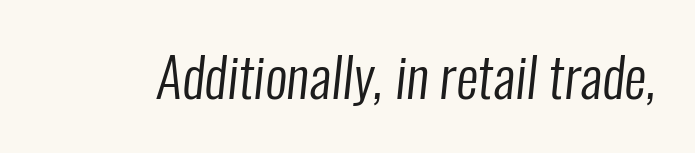
Q: Is the text bold? A: No.
Q: Is the typeface a serif or a sans-serif typeface? A: Sans-serif.
Q: Is the text underlined? A: No.
Q: Is the spacing between letters normal or unusually wide? A: Normal.
Q: Width (condensed, normal, or wide)? A: Condensed.
Q: Stroke contrast? A: Low.
Q: x-height? A: Medium.
Q: Monospaced? A: No.
